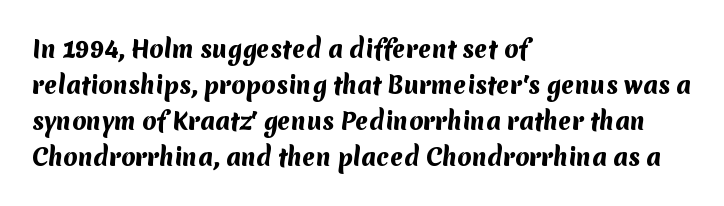
Observe the ordinary spacing: letters are neighbours, not strangers. You'd pick this weight for a headline — it's a proper bold. The rag falls on the right side of this text block. Quick note: underline off.
